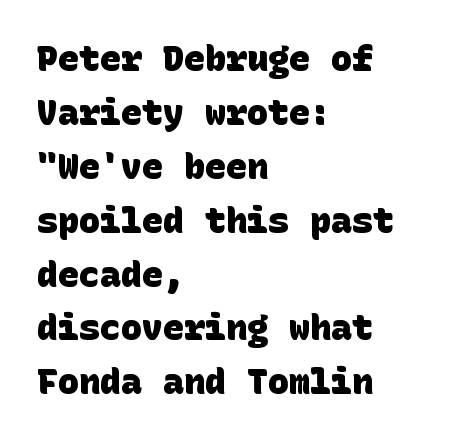
The font family rendered here belongs to the sans-serif group. Which margin do the lines hug? The left one — the right edge is uneven. The lines sit at an ordinary, default distance from one another. Heavy, bold letterforms.
